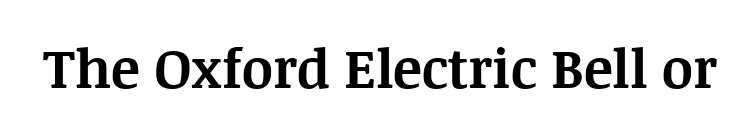
The image shows 54 px bold serif type, upright; set normal letter spacing, not underlined; medium stroke contrast and a large x-height.
